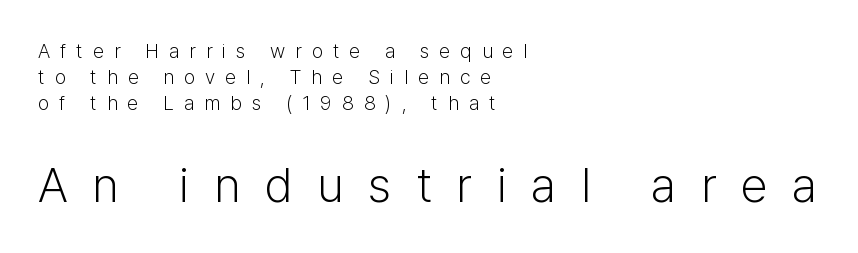
{"serif": "no", "italic": "no", "bold": "no", "weight": "light", "width": "normal", "stroke_contrast": "low", "x_height": "medium", "monospaced": "no", "underline": "no", "align": "left", "line_spacing": "normal", "line_spacing_ratio": 1.3, "letter_spacing": "wide", "letter_spacing_em": 0.5, "larger_block": "second", "size_ratio": 2.45, "glyph_px": 49}
